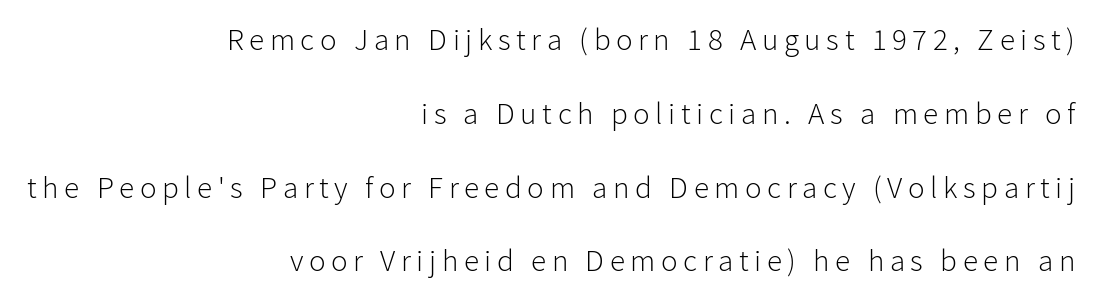
{"serif": "no", "italic": "no", "bold": "no", "weight": "light", "width": "normal", "stroke_contrast": "low", "x_height": "medium", "monospaced": "no", "underline": "no", "align": "right", "line_spacing": "loose", "line_spacing_ratio": 2.38, "glyph_px": 31}
